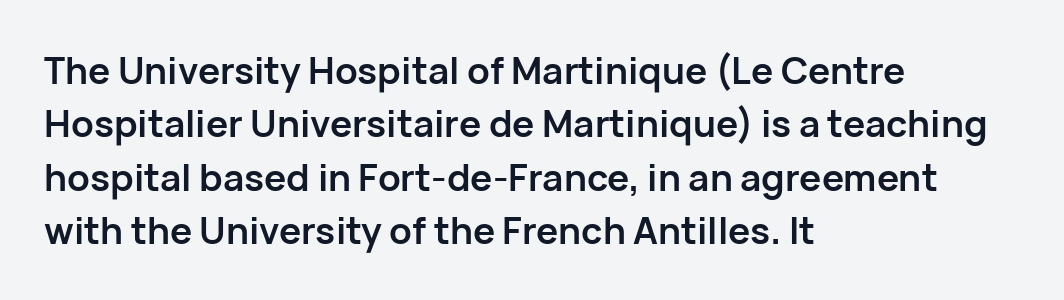
The image shows 37 px semibold sans-serif type, upright; set left-aligned, normal line spacing (1.44x), normal letter spacing, not underlined; low stroke contrast and a medium x-height.
